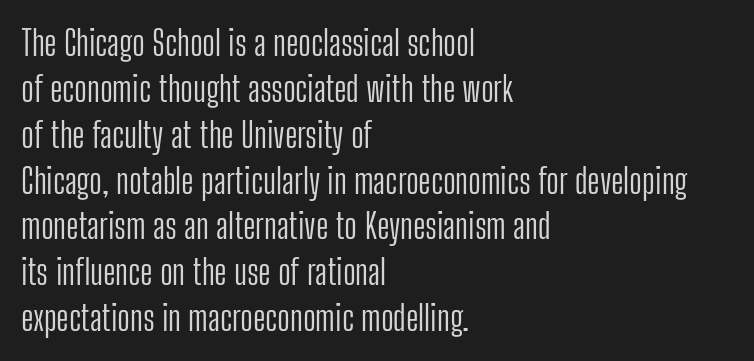
Q: Is the text bold? A: No.
Q: Is the text italic (slanted)? A: No, it is upright.
Q: Is the typeface a serif or a sans-serif typeface? A: Sans-serif.
Q: Is the text underlined? A: No.
Q: How is the paragraph aligned? A: Left-aligned.
Q: Is the spacing between letters normal or unusually wide? A: Normal.
Q: Is the spacing between lines tight, normal or loose? A: Normal.
Q: Width (condensed, normal, or wide)? A: Condensed.
Q: Stroke contrast? A: Low.
Q: x-height? A: Medium.
Q: Monospaced? A: No.
